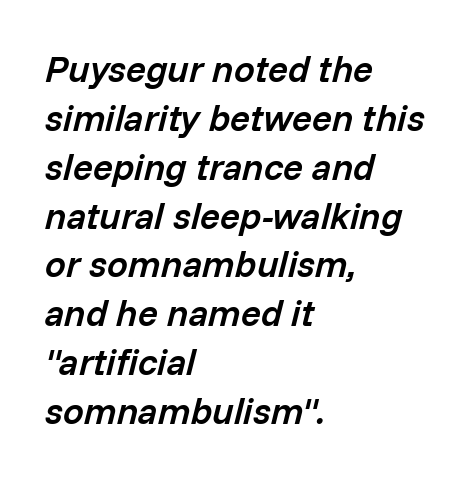
{"italic": "yes", "lean": "right", "slant_degrees": 14, "bold": "semi", "weight": "semibold", "width": "normal", "stroke_contrast": "low", "x_height": "medium", "monospaced": "no", "underline": "no", "align": "left", "line_spacing": "normal", "line_spacing_ratio": 1.32, "letter_spacing": "normal", "letter_spacing_em": 0.0, "glyph_px": 37}
